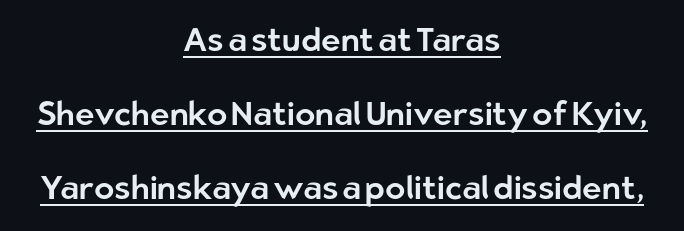
This sample uses an upright cut, with every glyph sitting square on the baseline. Are there feet on the stems? There aren't — it's a sans. The typesetter chose a symmetrical, centered arrangement here. The block of text is sparse from top to bottom, with ample space between rows.
